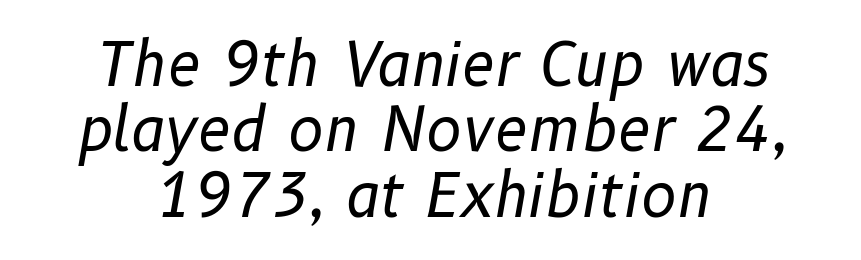
The image shows 60 px regular-weight type, italic (leaning right); set centered, tight line spacing (1.09x), normal letter spacing, not underlined; low stroke contrast and a medium x-height.
